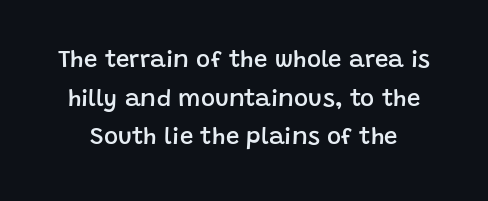
{"italic": "no", "bold": "semi", "underline": "no", "line_spacing": "normal", "line_spacing_ratio": 1.61, "letter_spacing": "normal", "letter_spacing_em": 0.0, "glyph_px": 24}
